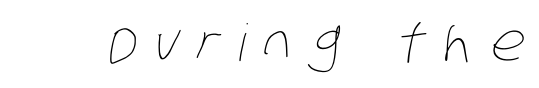
{"bold": "no", "weight": "thin", "width": "condensed", "stroke_contrast": "low", "x_height": "large", "monospaced": "no", "underline": "no", "letter_spacing": "wide", "letter_spacing_em": 0.35, "glyph_px": 51}
